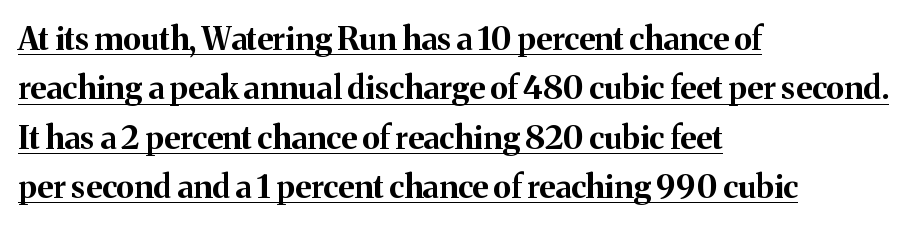
Q: Is the text bold? A: Yes.
Q: Is the text italic (slanted)? A: No, it is upright.
Q: Is the typeface a serif or a sans-serif typeface? A: Serif.
Q: Is the text underlined? A: Yes.
Q: How is the paragraph aligned? A: Left-aligned.
Q: Is the spacing between letters normal or unusually wide? A: Normal.
Q: Is the spacing between lines tight, normal or loose? A: Normal.
Q: Width (condensed, normal, or wide)? A: Normal.
Q: Stroke contrast? A: Medium.
Q: x-height? A: Medium.
Q: Monospaced? A: No.
